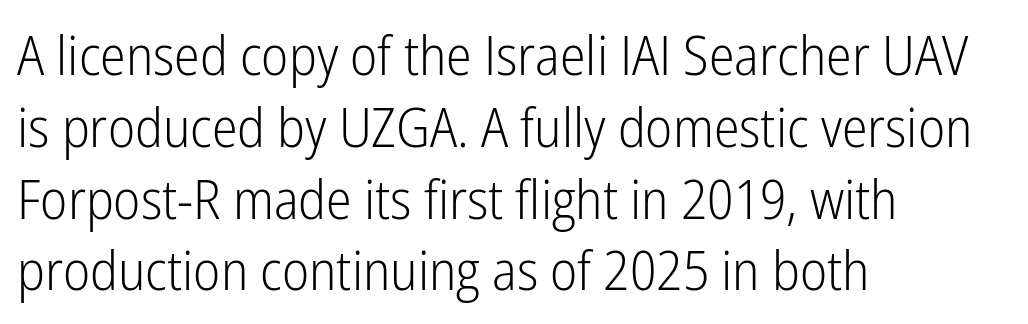
The image shows 54 px light, condensed sans-serif type, upright; set left-aligned, normal line spacing (1.33x), normal letter spacing, not underlined; low stroke contrast and a medium x-height.
